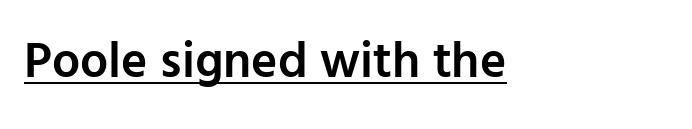
{"serif": "no", "italic": "no", "bold": "semi", "weight": "semibold", "width": "normal", "stroke_contrast": "low", "x_height": "medium", "monospaced": "no", "underline": "yes", "align": "left", "letter_spacing": "normal", "letter_spacing_em": 0.0, "glyph_px": 50}
